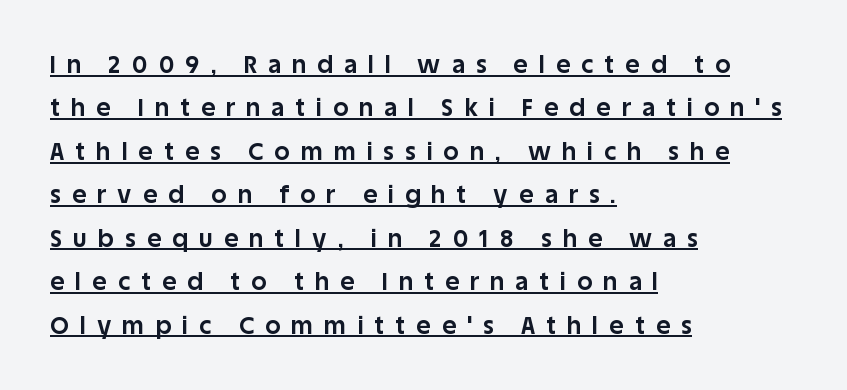
The image shows 24 px bold type, upright; set left-aligned, line spacing 1.81x, unusually wide letter spacing (+0.47 em), underlined.
